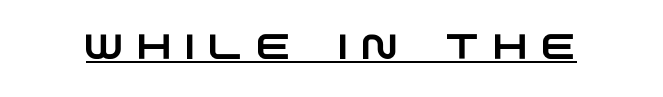
The horizontal fit of the characters is loose and conspicuously gappy. You could not count columns in this text — the font is proportionally spaced. In terms of letterform style, serifs are entirely absent. The rendering uses the underline text-decoration.
